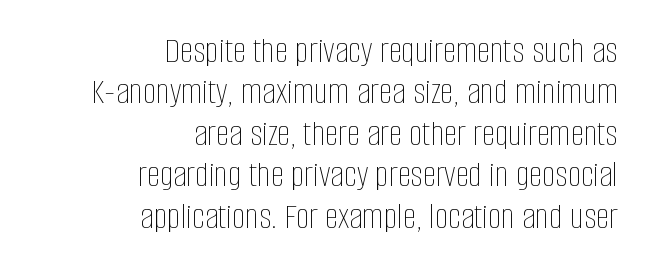
{"italic": "no", "bold": "no", "weight": "thin", "width": "condensed", "stroke_contrast": "low", "x_height": "large", "monospaced": "no", "underline": "no", "align": "right", "line_spacing": "tight", "line_spacing_ratio": 1.09, "letter_spacing": "normal", "letter_spacing_em": 0.0, "glyph_px": 38}
